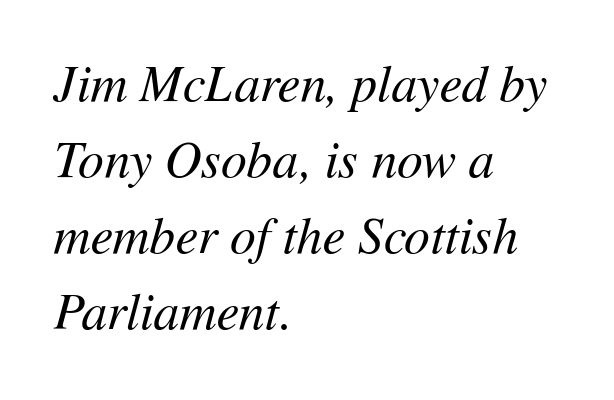
Rows of type keep a routine distance in the vertical direction. The strip under each line holds only bare page. The rendering uses natural spacing where letterforms have individual widths. This rendering uses left alignment, leaving the right contour irregular. Ink coverage per letter is moderate at most.
